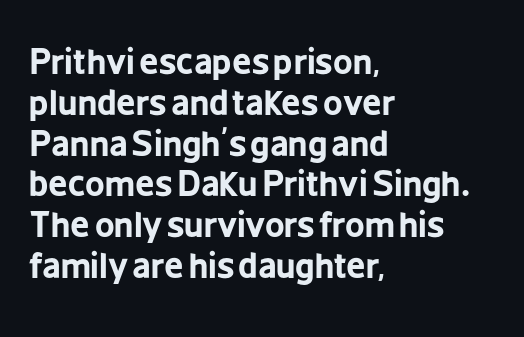
The image shows 34 px bold, condensed sans-serif type, upright; set left-aligned, line spacing 1.2x, normal letter spacing, not underlined; low stroke contrast and a medium x-height.
